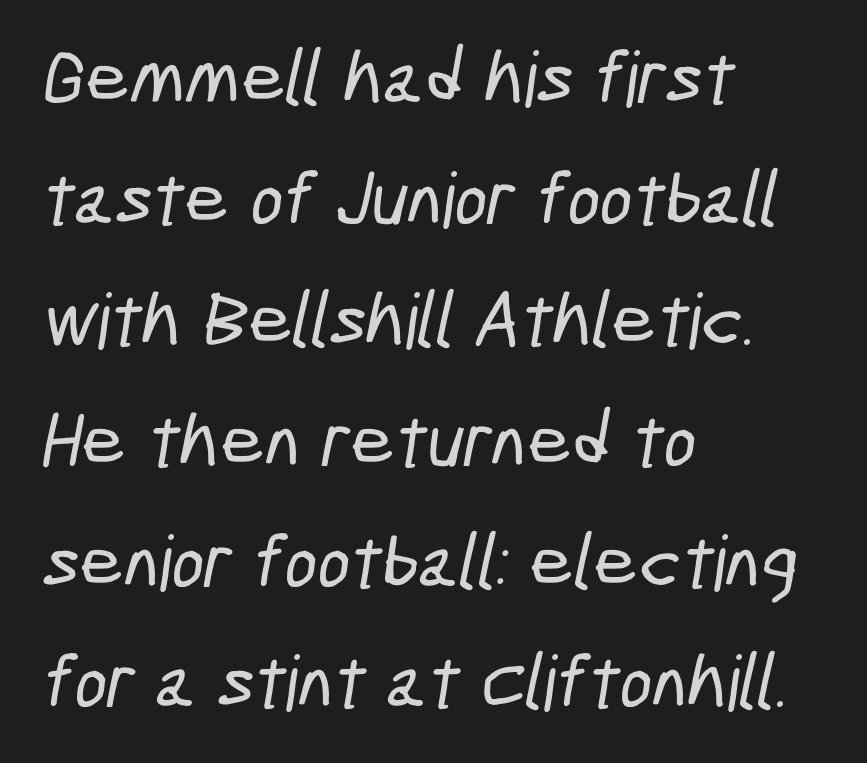
The image shows 77 px condensed sans-serif type; set left-aligned, normal line spacing (1.57x), normal letter spacing, not underlined; low stroke contrast and a medium x-height.
